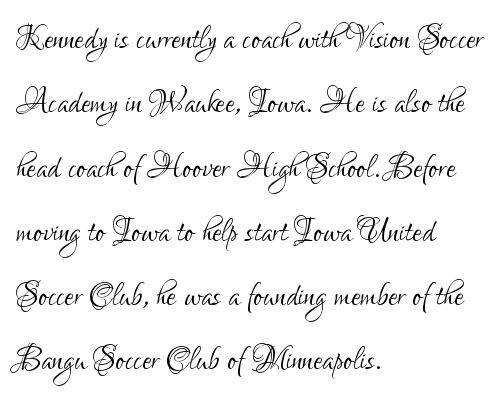
The image shows 42 px light, condensed sans-serif type; set left-aligned, normal line spacing (1.53x), normal letter spacing, not underlined; low stroke contrast and a small x-height.
